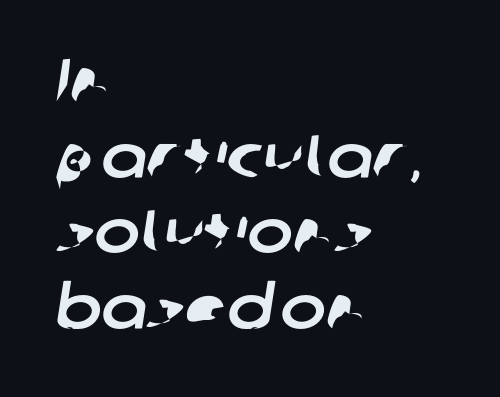
Q: Is the typeface a serif or a sans-serif typeface? A: Sans-serif.
Q: Is the text underlined? A: No.
Q: How is the paragraph aligned? A: Left-aligned.
Q: Is the spacing between letters normal or unusually wide? A: Normal.
Q: Width (condensed, normal, or wide)? A: Normal.
Q: Stroke contrast? A: Low.
Q: x-height? A: Medium.
Q: Monospaced? A: No.
